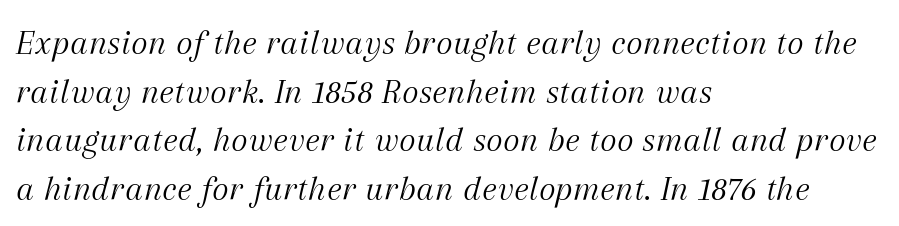
Q: Is the text bold? A: No.
Q: Is the text italic (slanted)? A: Yes, it leans right by about 12 degrees.
Q: Is the typeface a serif or a sans-serif typeface? A: Serif.
Q: Is the text underlined? A: No.
Q: How is the paragraph aligned? A: Left-aligned.
Q: Is the spacing between letters normal or unusually wide? A: Normal.
Q: Is the spacing between lines tight, normal or loose? A: Normal.
Q: Width (condensed, normal, or wide)? A: Normal.
Q: Stroke contrast? A: Medium.
Q: x-height? A: Medium.
Q: Monospaced? A: No.
